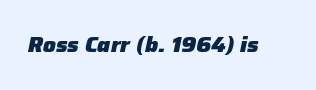
{"italic": "yes", "lean": "right", "slant_degrees": 12, "bold": "yes", "underline": "no", "letter_spacing": "normal", "letter_spacing_em": 0.0, "glyph_px": 21}
